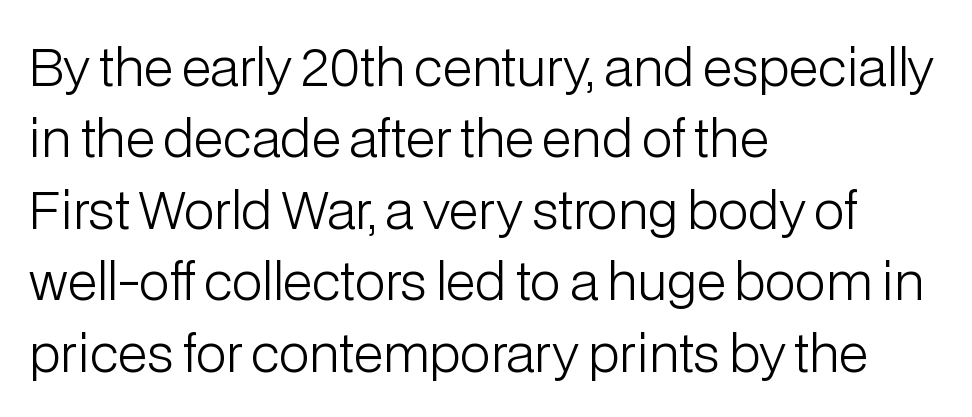
{"serif": "no", "italic": "no", "bold": "no", "weight": "light", "width": "normal", "stroke_contrast": "low", "x_height": "medium", "monospaced": "no", "underline": "no", "align": "left", "line_spacing": "normal", "line_spacing_ratio": 1.4, "letter_spacing": "normal", "letter_spacing_em": 0.0, "glyph_px": 51}
